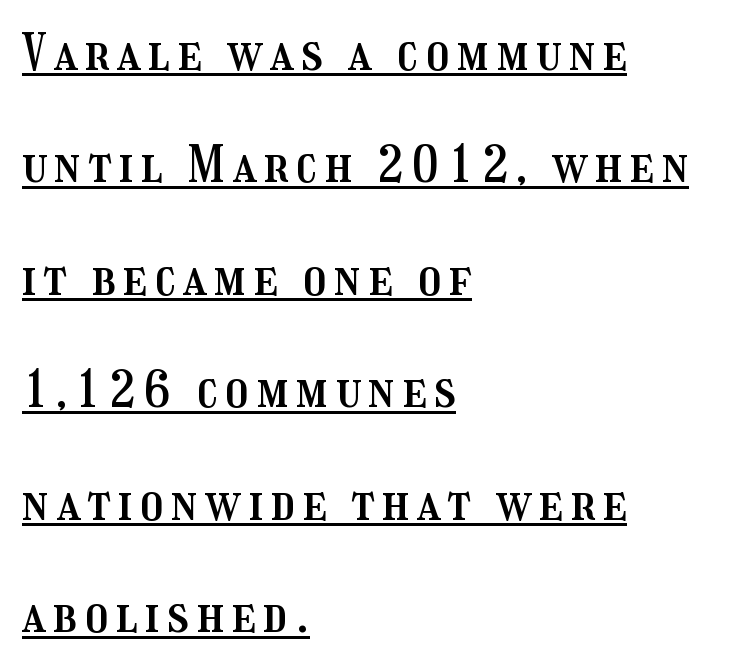
The image shows 50 px condensed type, upright; set left-aligned, loose line spacing (2.25x), underlined; medium stroke contrast and a medium x-height.
